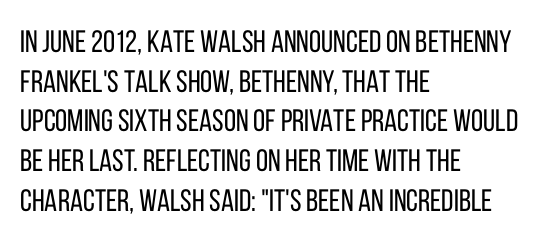
Q: Is the text bold? A: No.
Q: Is the text italic (slanted)? A: No, it is upright.
Q: Is the typeface a serif or a sans-serif typeface? A: Sans-serif.
Q: Is the text underlined? A: No.
Q: How is the paragraph aligned? A: Left-aligned.
Q: Is the spacing between letters normal or unusually wide? A: Normal.
Q: Is the spacing between lines tight, normal or loose? A: Normal.
Q: Width (condensed, normal, or wide)? A: Condensed.
Q: Stroke contrast? A: Low.
Q: x-height? A: Large.
Q: Monospaced? A: No.
